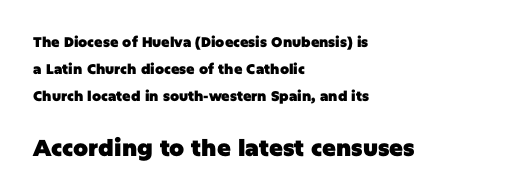
Q: Is the text bold? A: Yes.
Q: Is the text italic (slanted)? A: No, it is upright.
Q: Is the text underlined? A: No.
Q: How is the paragraph aligned? A: Left-aligned.
Q: Is the spacing between letters normal or unusually wide? A: Normal.
Q: Is the spacing between lines tight, normal or loose? A: Loose.
Q: Which block of text is set in a larger size, the first (top) or the second (bottom)? A: The second (bottom) one.
